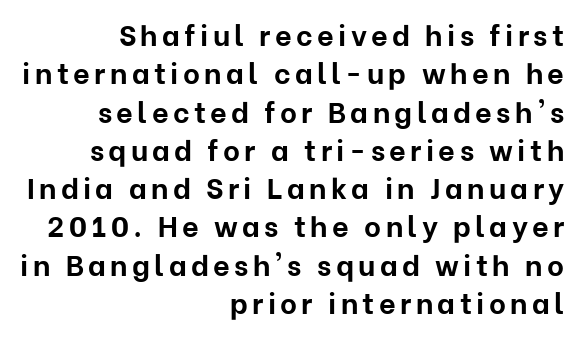
Alignment: flush right. A typesetter would call this proportional, since set widths differ per character. Type without underlining. The vertical gap from one line to the next is medium.
